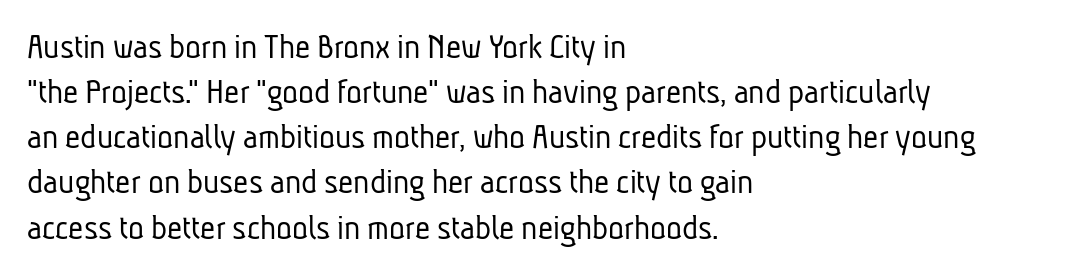
The image shows 37 px light, condensed sans-serif type; set left-aligned, line spacing 1.22x, normal letter spacing, not underlined; low stroke contrast and a medium x-height.
